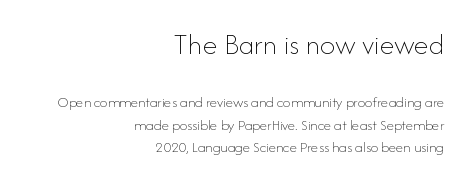
The image shows 30 px thin type, upright; set right-aligned, normal line spacing (1.48x), normal letter spacing, not underlined; the first (top) block is 2.0x larger; low stroke contrast and a small x-height.
